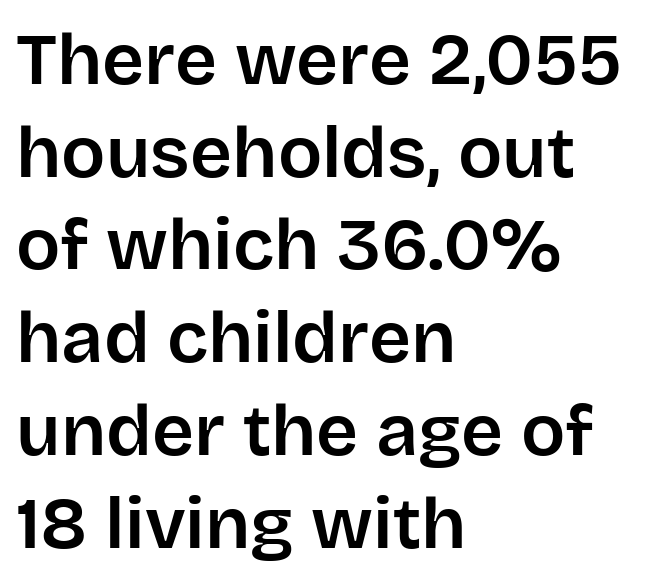
The letterforms sit shoulder to shoulder at normal distance. Each letter keeps its own natural width here, so spacing adapts to shape. Do the letters lean? They stand straight. The designer went with a sans here, leaving each stem footless. Line spacing here is normal.
